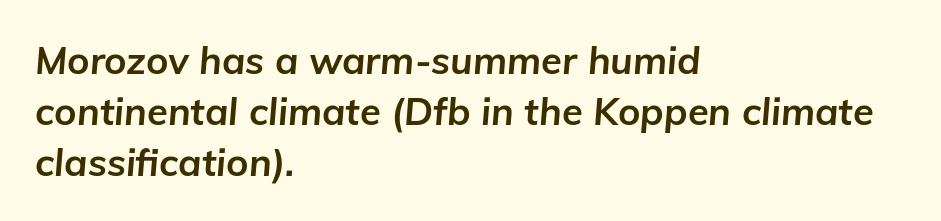
Q: Is the text bold? A: Yes.
Q: Is the text italic (slanted)? A: Yes, it leans right by about 5 degrees.
Q: Is the text underlined? A: No.
Q: How is the paragraph aligned? A: Left-aligned.
Q: Is the spacing between letters normal or unusually wide? A: Normal.
Q: Is the spacing between lines tight, normal or loose? A: Normal.
Q: Width (condensed, normal, or wide)? A: Normal.
Q: Stroke contrast? A: Low.
Q: x-height? A: Medium.
Q: Monospaced? A: No.
